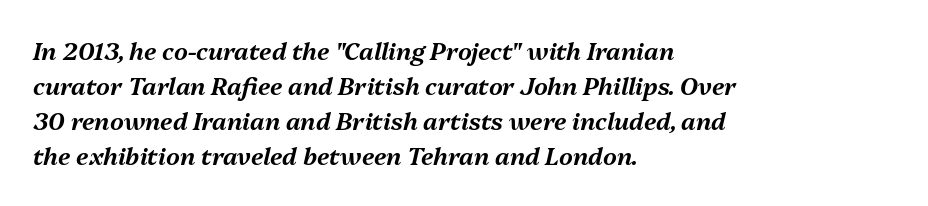
The image shows 24 px text type, italic (leaning right); set left-aligned, normal line spacing (1.46x), normal letter spacing, not underlined.
